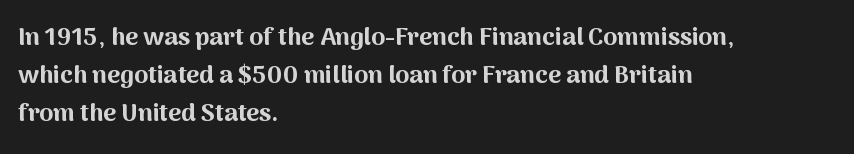
Lines of text with bare space underneath. Quick note: interline space is typical. The line texture is even and compact thanks to regular tracking. The letters stand straight up with perfectly vertical stems. I'd describe the lettering as bold — thick and assertive.
